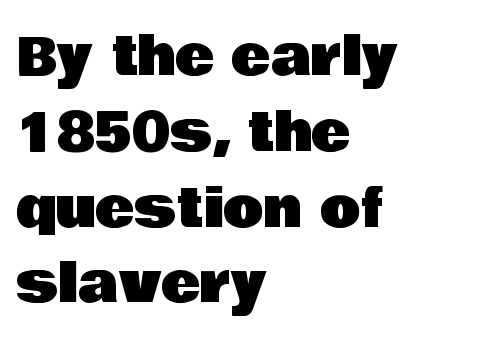
One glance says typical: line gaps are just what's usual. It's the straight-up-and-down kind of type. This sample uses a sans-serif face. Here the glyphs are tracked normally, forming tight word shapes. The specimen omits any rule beneath the text block's lines. The lines in this sample share a left origin and differ only in where they stop.
